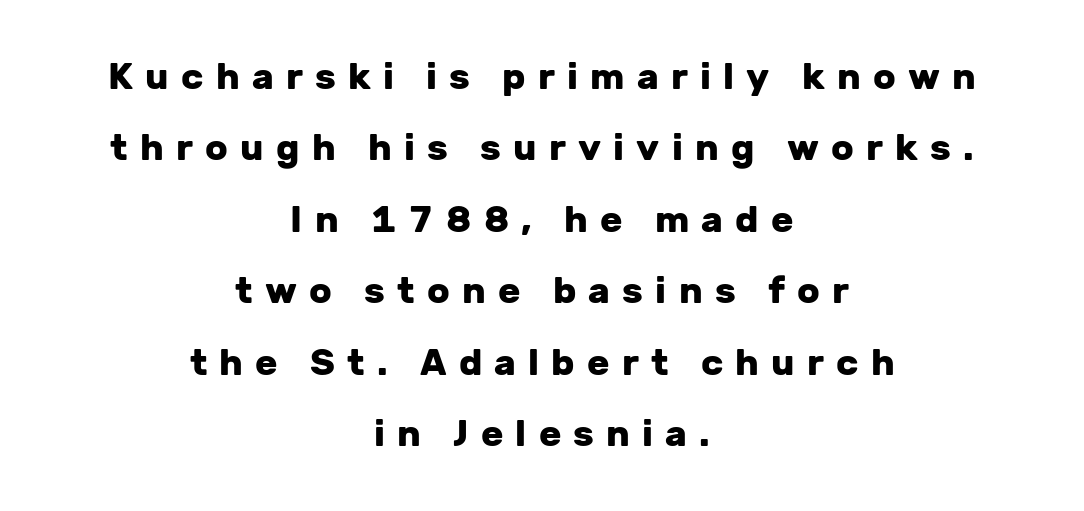
The image shows 37 px heavy sans-serif type, upright; set centered, loose line spacing (1.93x), unusually wide letter spacing (+0.33 em), not underlined; low stroke contrast and a medium x-height.
